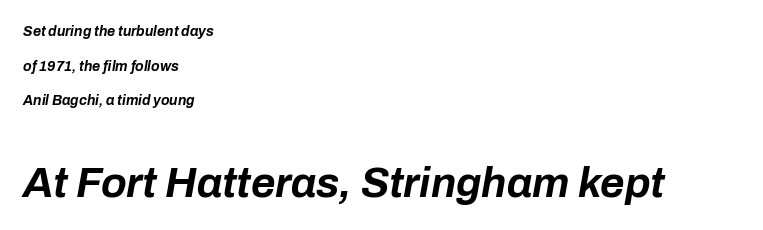
{"italic": "yes", "lean": "right", "slant_degrees": 10, "bold": "yes", "weight": "bold", "width": "normal", "stroke_contrast": "low", "x_height": "medium", "monospaced": "no", "underline": "no", "align": "left", "line_spacing": "loose", "line_spacing_ratio": 2.47, "letter_spacing": "normal", "letter_spacing_em": 0.0, "larger_block": "second", "size_ratio": 3.0, "glyph_px": 42}
